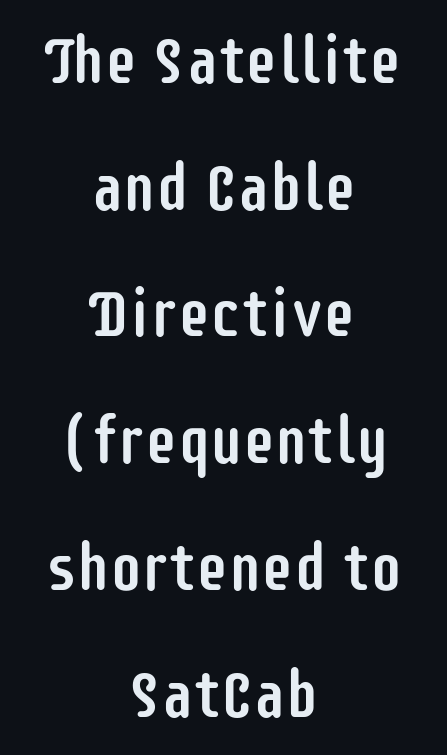
Q: Is the text italic (slanted)? A: No, it is upright.
Q: Is the typeface a serif or a sans-serif typeface? A: Sans-serif.
Q: Is the text underlined? A: No.
Q: How is the paragraph aligned? A: Centered.
Q: Is the spacing between letters normal or unusually wide? A: Normal.
Q: Is the spacing between lines tight, normal or loose? A: Loose.
Q: Width (condensed, normal, or wide)? A: Condensed.
Q: Stroke contrast? A: Low.
Q: x-height? A: Large.
Q: Monospaced? A: No.
